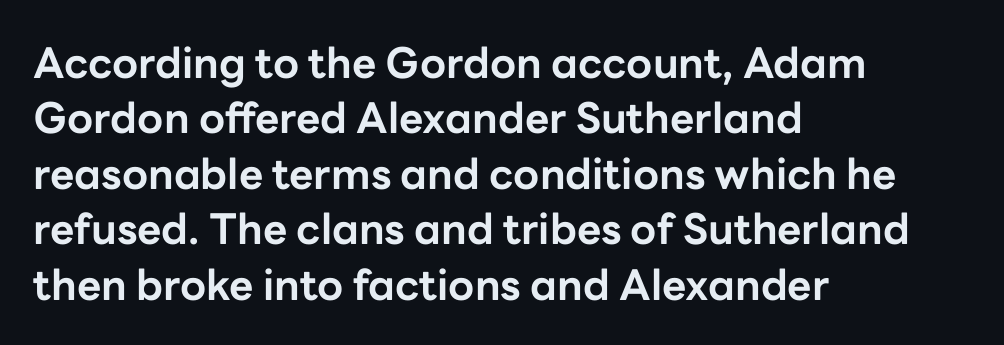
Q: Is the text bold? A: Yes.
Q: Is the text italic (slanted)? A: No, it is upright.
Q: Is the typeface a serif or a sans-serif typeface? A: Sans-serif.
Q: Is the text underlined? A: No.
Q: How is the paragraph aligned? A: Left-aligned.
Q: Is the spacing between letters normal or unusually wide? A: Normal.
Q: Is the spacing between lines tight, normal or loose? A: Normal.
Q: Width (condensed, normal, or wide)? A: Normal.
Q: Stroke contrast? A: Low.
Q: x-height? A: Medium.
Q: Monospaced? A: No.
